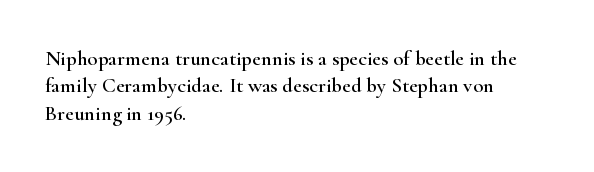
{"italic": "no", "underline": "no", "align": "left", "line_spacing": "normal", "line_spacing_ratio": 1.3, "letter_spacing": "normal", "letter_spacing_em": 0.0, "glyph_px": 21}
